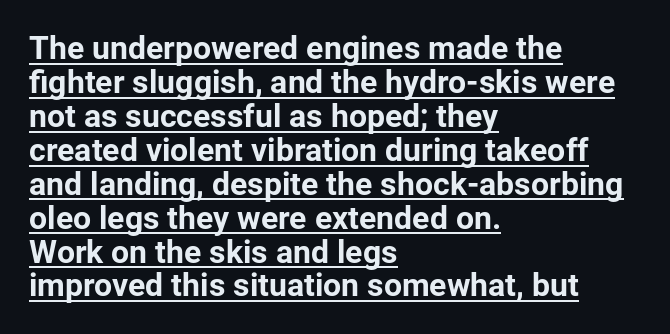
{"serif": "no", "italic": "no", "bold": "yes", "weight": "bold", "width": "normal", "stroke_contrast": "low", "x_height": "medium", "monospaced": "no", "underline": "yes", "align": "left", "line_spacing": "tight", "line_spacing_ratio": 1.06, "letter_spacing": "normal", "letter_spacing_em": 0.0, "glyph_px": 32}
